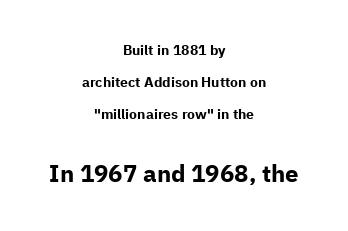
{"italic": "no", "bold": "yes", "underline": "no", "align": "center", "line_spacing": "loose", "line_spacing_ratio": 2.3, "letter_spacing": "normal", "letter_spacing_em": 0.0, "larger_block": "second", "size_ratio": 1.71, "glyph_px": 24}
